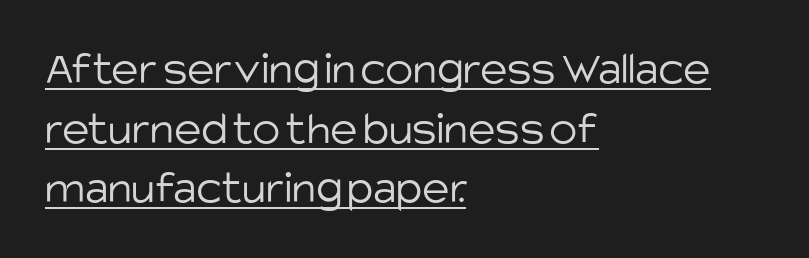
Do the characters align in a grid? No, the font is proportional. There is no visible air inserted between adjacent glyphs. Is the stroke heavy? The answer is a plain regular-or-lighter. The passage is arranged the way most books set body copy — flush left. Descenders here cross a horizontal rule under the line.
